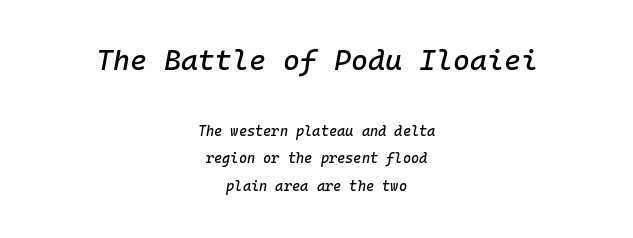
Q: Is the text italic (slanted)? A: Yes, it leans right by about 10 degrees.
Q: Is the text underlined? A: No.
Q: How is the paragraph aligned? A: Centered.
Q: Is the spacing between letters normal or unusually wide? A: Normal.
Q: Is the spacing between lines tight, normal or loose? A: Loose.
Q: Which block of text is set in a larger size, the first (top) or the second (bottom)? A: The first (top) one.
Q: Width (condensed, normal, or wide)? A: Normal.
Q: Stroke contrast? A: Low.
Q: x-height? A: Medium.
Q: Monospaced? A: Yes.
